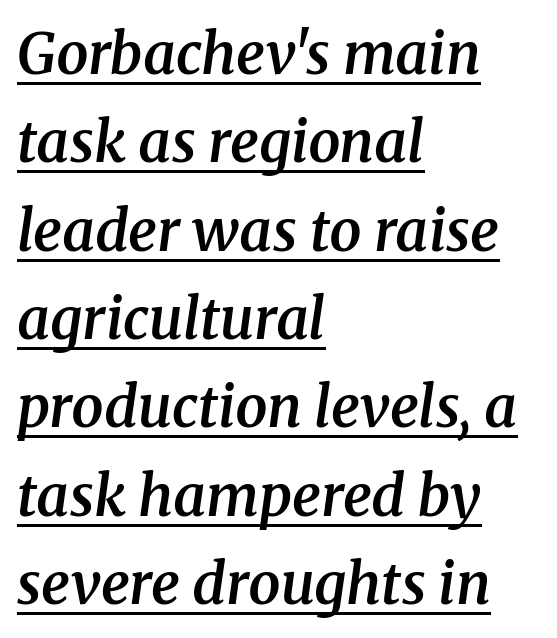
The image shows 57 px semibold serif type, italic (leaning right); set left-aligned, normal line spacing (1.55x), normal letter spacing, underlined; medium stroke contrast and a medium x-height.
